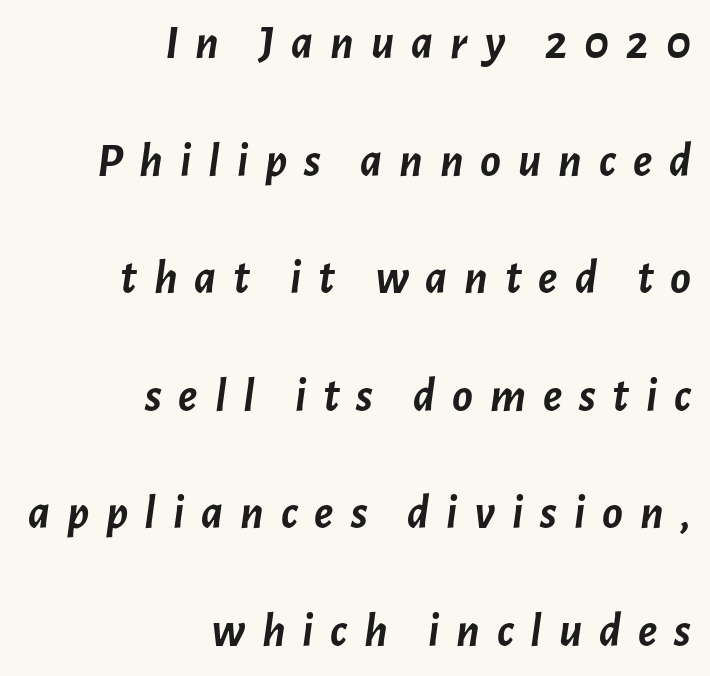
{"italic": "yes", "lean": "right", "slant_degrees": 7, "bold": "yes", "weight": "semibold", "width": "normal", "stroke_contrast": "low", "x_height": "medium", "monospaced": "no", "underline": "no", "align": "right", "line_spacing": "loose", "line_spacing_ratio": 2.45, "letter_spacing": "wide", "letter_spacing_em": 0.35, "glyph_px": 48}
